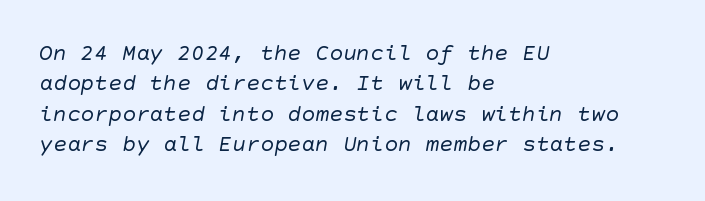
Honestly, the letter spacing is just normal — you wouldn't notice it. Each line starts at the same left margin while the right side varies. Interline gaps are of average width in this sample. Stroke thickness stays within the range of a standard reading face or lighter. Decoration check: the copy has no underline.
